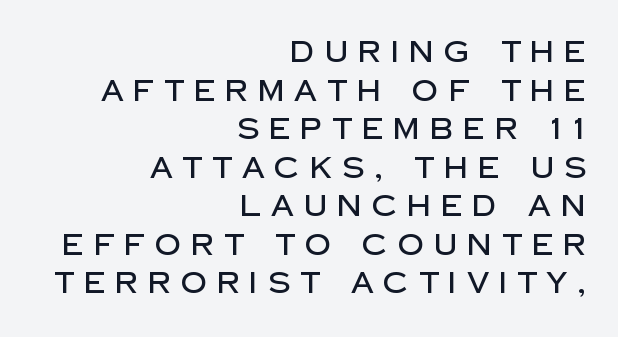
The image shows 29 px sans-serif type, upright; set right-aligned, normal line spacing (1.33x), unusually wide letter spacing (+0.34 em), not underlined; low stroke contrast and a large x-height.
